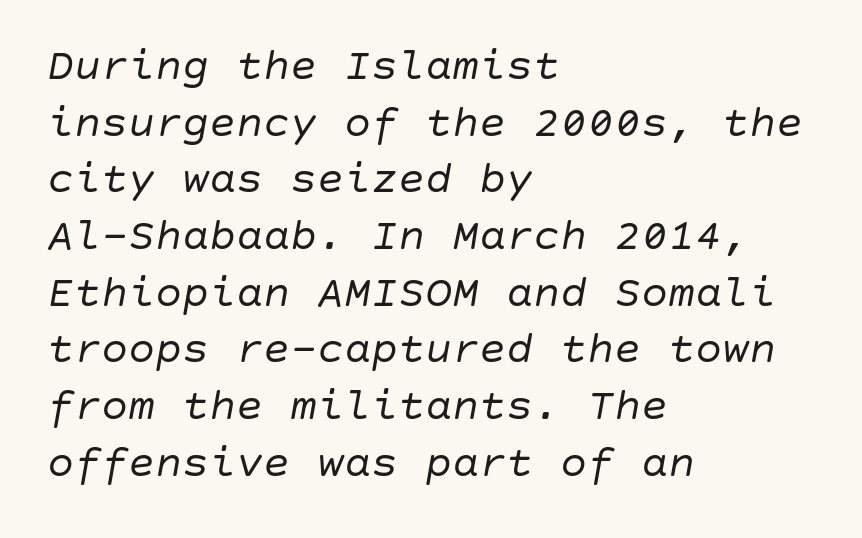
The image shows 45 px regular-weight type, italic (leaning right); set left-aligned, normal line spacing (1.26x), normal letter spacing, not underlined; low stroke contrast and a large x-height.
